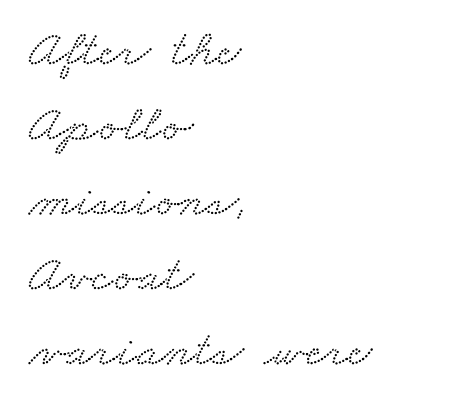
The passage shown is typed in a proportional face where columns would drift. Evenly set lines give the paragraph a standard silhouette. Is the letter spacing exaggerated? No — it looks like the ordinary default. These lines stack with their left ends in a neat column.
